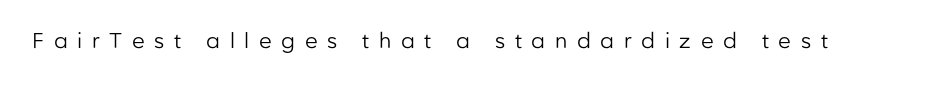
{"italic": "no", "bold": "no", "underline": "no", "letter_spacing": "wide", "letter_spacing_em": 0.46, "glyph_px": 21}
